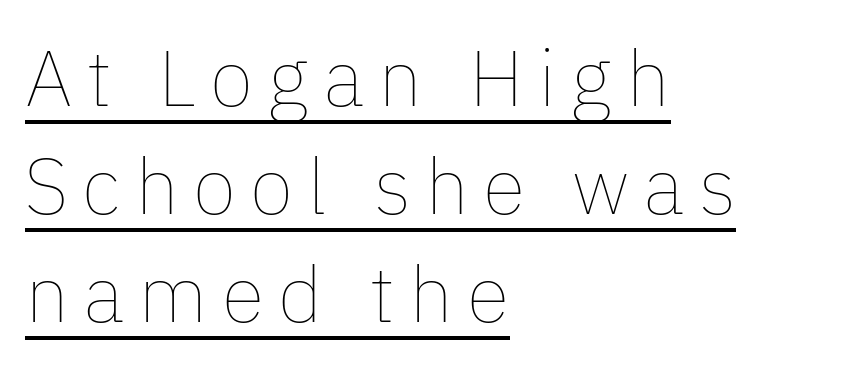
A student would call this left alignment; a typographer would say flush left, rag right. Posture: upright roman. Summary of weight: not heavy and not bold. Successive baselines arrive at the customary interval. Spacing verdict: proportional, widths tailored to each character.
